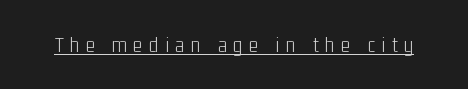
It's the straight-up-and-down kind of type. You could only call the tracking loose — the letters float apart. Weight: regular or lighter. Does a line run under the words? Yes, clearly.
